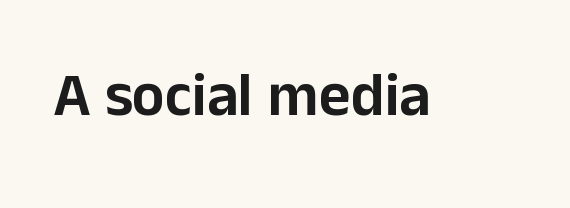
Q: Is the text italic (slanted)? A: No, it is upright.
Q: Is the typeface a serif or a sans-serif typeface? A: Sans-serif.
Q: Is the text underlined? A: No.
Q: Is the spacing between letters normal or unusually wide? A: Normal.
Q: Width (condensed, normal, or wide)? A: Normal.
Q: Stroke contrast? A: Low.
Q: x-height? A: Medium.
Q: Monospaced? A: No.
